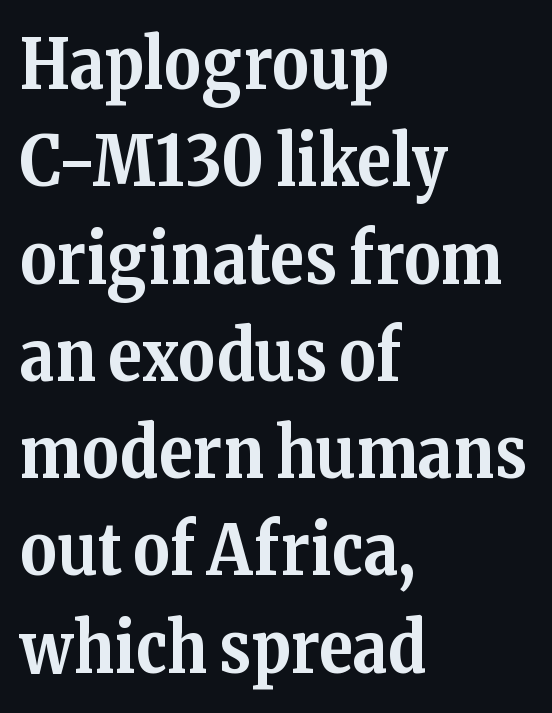
Observe the serifs anchoring each vertical stroke in this sample. The gap between lines stays unmarked. Look at the stroke-to-counter ratio: heavy, a bold. In terms of letterspacing, this is plain default setting. This rendering uses left alignment, leaving the right contour irregular. These lines were composed using upright roman letters.
